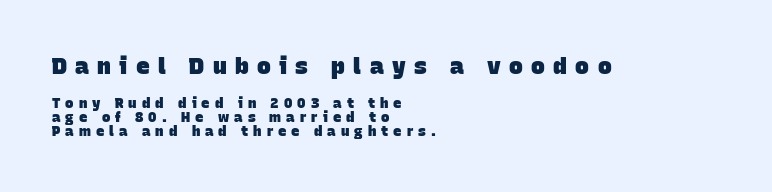
These two chunks differ in scale, with the top chunk taking the larger measure. Spacing between characters has been opened up far beyond the box default. Honestly, the rows look squashed on top of each other. A bare baseline throughout the passage.
